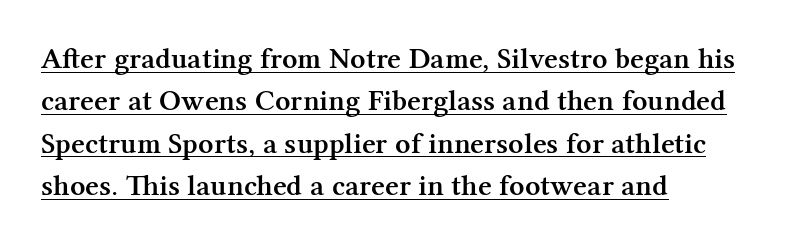
Letter spacing: default. Bold? Not quite — semibold, heavier than regular but stopping short. The type sits square on the baseline with zero lean. This sample keeps an unexceptional amount of space between lines. Each line starts at the same left margin while the right side varies. Does a line run under the words? Yes, clearly.
